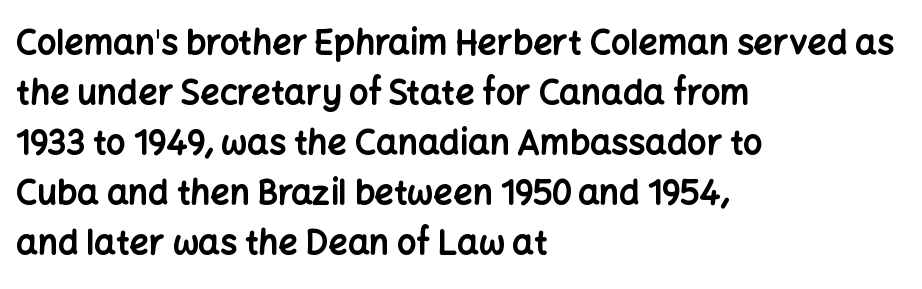
{"serif": "no", "italic": "no", "bold": "yes", "weight": "bold", "width": "normal", "stroke_contrast": "low", "x_height": "medium", "monospaced": "no", "underline": "no", "align": "left", "line_spacing": "normal", "line_spacing_ratio": 1.47, "letter_spacing": "normal", "letter_spacing_em": 0.0, "glyph_px": 34}
